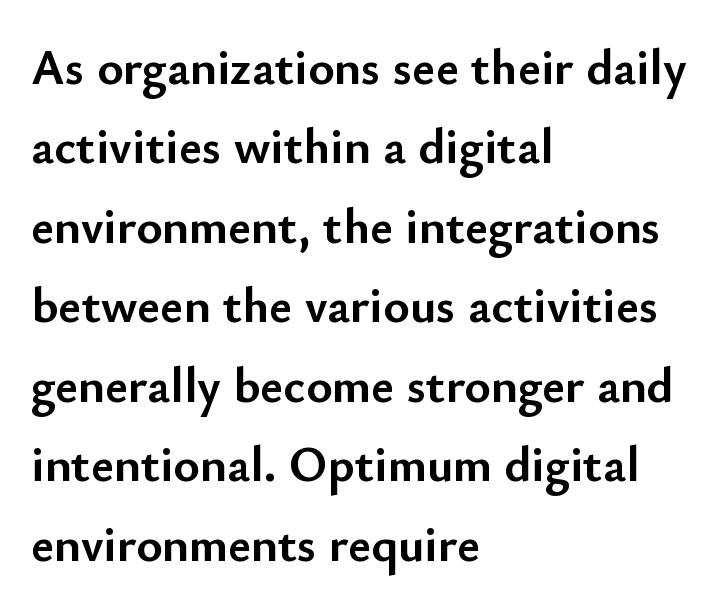
The image shows 50 px semibold sans-serif type, upright; set left-aligned, normal line spacing (1.59x), normal letter spacing, not underlined; low stroke contrast and a small x-height.
